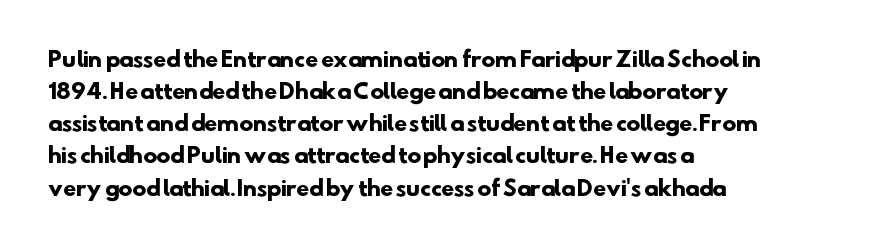
{"bold": "yes", "underline": "no", "align": "left", "line_spacing": "normal", "line_spacing_ratio": 1.53, "letter_spacing": "normal", "letter_spacing_em": 0.0, "glyph_px": 21}
